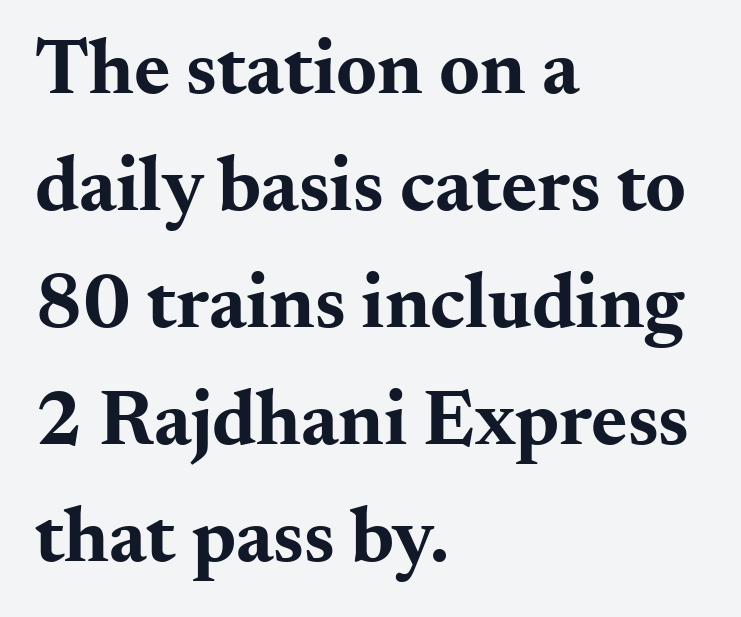
{"serif": "yes", "italic": "no", "bold": "yes", "weight": "bold", "width": "wide", "stroke_contrast": "medium", "x_height": "small", "monospaced": "no", "underline": "no", "align": "left", "line_spacing": "normal", "line_spacing_ratio": 1.5, "letter_spacing": "normal", "letter_spacing_em": 0.0, "glyph_px": 78}
